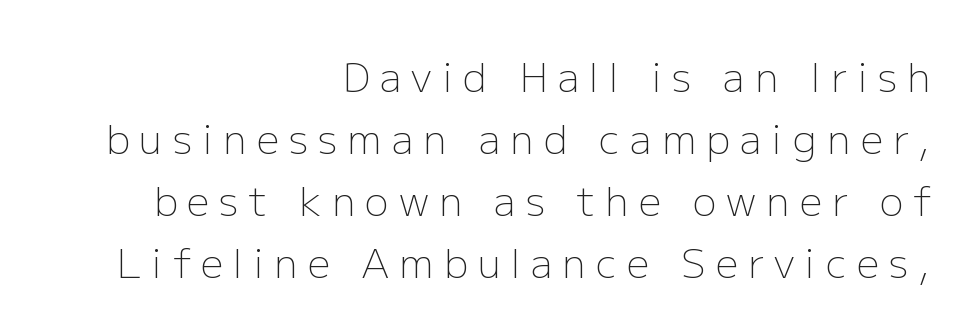
{"serif": "no", "italic": "no", "bold": "no", "weight": "light", "width": "normal", "stroke_contrast": "low", "x_height": "medium", "monospaced": "no", "underline": "no", "align": "right", "line_spacing": "normal", "line_spacing_ratio": 1.55, "letter_spacing": "wide", "letter_spacing_em": 0.25, "glyph_px": 40}
